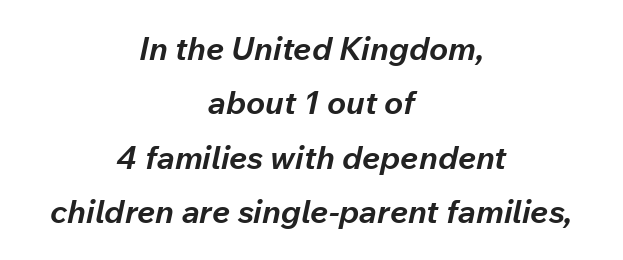
{"italic": "yes", "lean": "right", "slant_degrees": 12, "bold": "yes", "weight": "bold", "width": "normal", "stroke_contrast": "low", "x_height": "medium", "monospaced": "no", "underline": "no", "align": "center", "line_spacing": "normal", "line_spacing_ratio": 1.7, "letter_spacing": "normal", "letter_spacing_em": 0.0, "glyph_px": 32}
